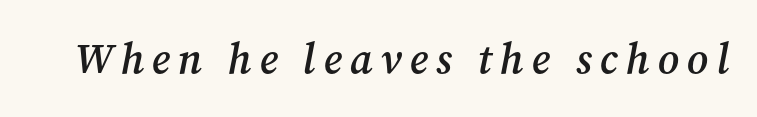
{"serif": "yes", "italic": "yes", "lean": "right", "slant_degrees": 12, "bold": "semi", "weight": "semibold", "width": "normal", "stroke_contrast": "medium", "x_height": "medium", "monospaced": "no", "underline": "no", "glyph_px": 42}
